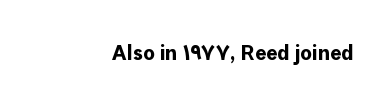
{"italic": "no", "bold": "yes", "underline": "no", "letter_spacing": "normal", "letter_spacing_em": 0.0, "glyph_px": 21}
